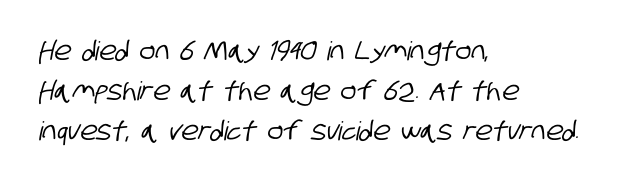
The image shows 26 px text type; set left-aligned, normal line spacing (1.53x), normal letter spacing, not underlined.
